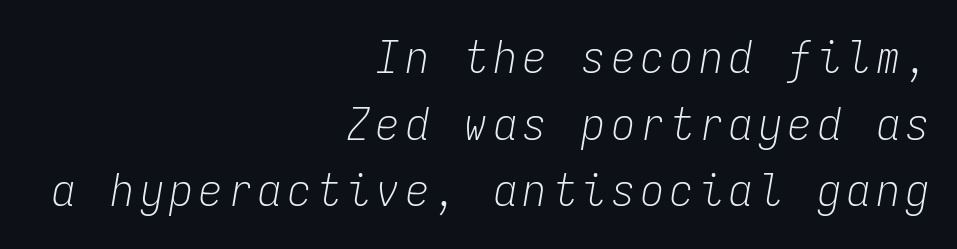
{"italic": "yes", "lean": "right", "slant_degrees": 9, "bold": "no", "weight": "light", "width": "condensed", "stroke_contrast": "low", "x_height": "medium", "monospaced": "yes", "underline": "no", "align": "right", "line_spacing": "normal", "line_spacing_ratio": 1.45, "glyph_px": 46}
